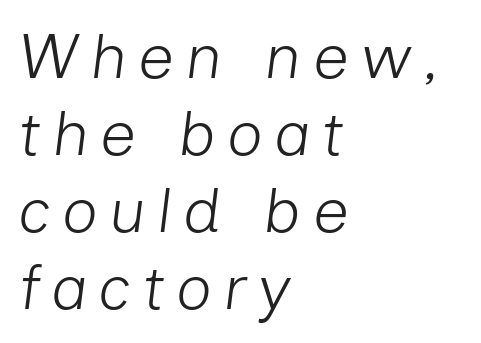
Does the lettering tilt? It does — this is italic. Do the characters align in a grid? No, the font is proportional. These lines stack with their left ends in a neat column. Nothing heavy about these letters — not bold at all. Type without underlining.
